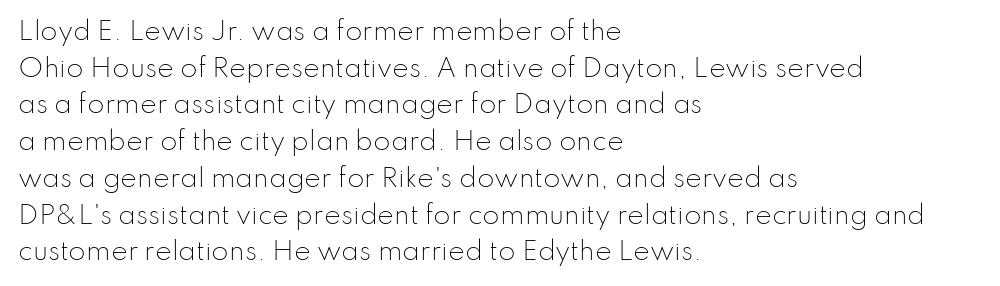
{"italic": "no", "bold": "no", "underline": "no", "align": "left", "line_spacing": "normal", "line_spacing_ratio": 1.47, "letter_spacing": "normal", "letter_spacing_em": 0.0, "glyph_px": 25}
